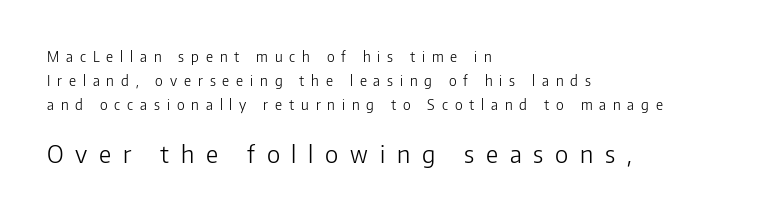
{"italic": "no", "bold": "no", "underline": "no", "align": "left", "line_spacing_ratio": 1.71, "letter_spacing": "wide", "letter_spacing_em": 0.49, "larger_block": "second", "size_ratio": 1.71, "glyph_px": 24}
